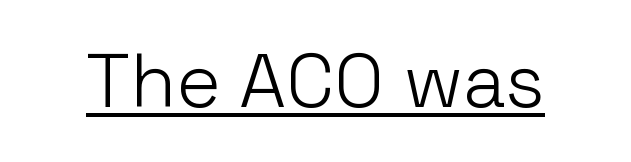
Q: Is the text bold? A: No.
Q: Is the text italic (slanted)? A: No, it is upright.
Q: Is the typeface a serif or a sans-serif typeface? A: Sans-serif.
Q: Is the text underlined? A: Yes.
Q: Is the spacing between letters normal or unusually wide? A: Normal.
Q: Width (condensed, normal, or wide)? A: Normal.
Q: Stroke contrast? A: Low.
Q: x-height? A: Medium.
Q: Monospaced? A: No.
